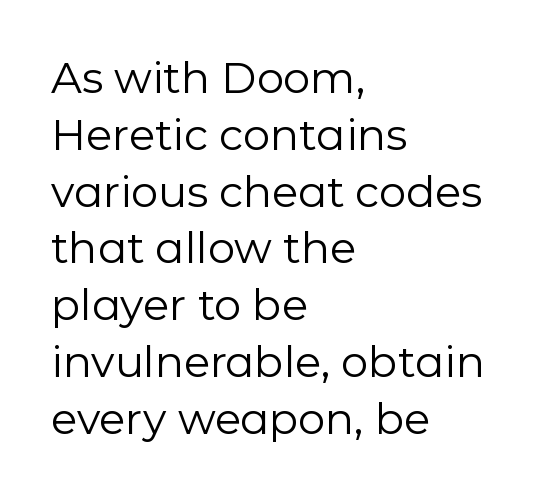
Q: Is the text bold? A: No.
Q: Is the text italic (slanted)? A: No, it is upright.
Q: Is the typeface a serif or a sans-serif typeface? A: Sans-serif.
Q: Is the text underlined? A: No.
Q: How is the paragraph aligned? A: Left-aligned.
Q: Is the spacing between letters normal or unusually wide? A: Normal.
Q: Is the spacing between lines tight, normal or loose? A: Normal.
Q: Width (condensed, normal, or wide)? A: Normal.
Q: Stroke contrast? A: Low.
Q: x-height? A: Medium.
Q: Monospaced? A: No.
